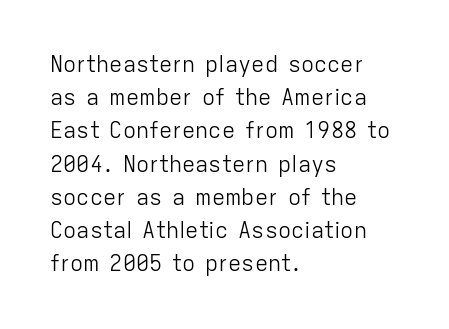
{"italic": "no", "bold": "no", "underline": "no", "align": "left", "line_spacing": "normal", "line_spacing_ratio": 1.51, "letter_spacing": "normal", "letter_spacing_em": 0.0, "glyph_px": 22}
